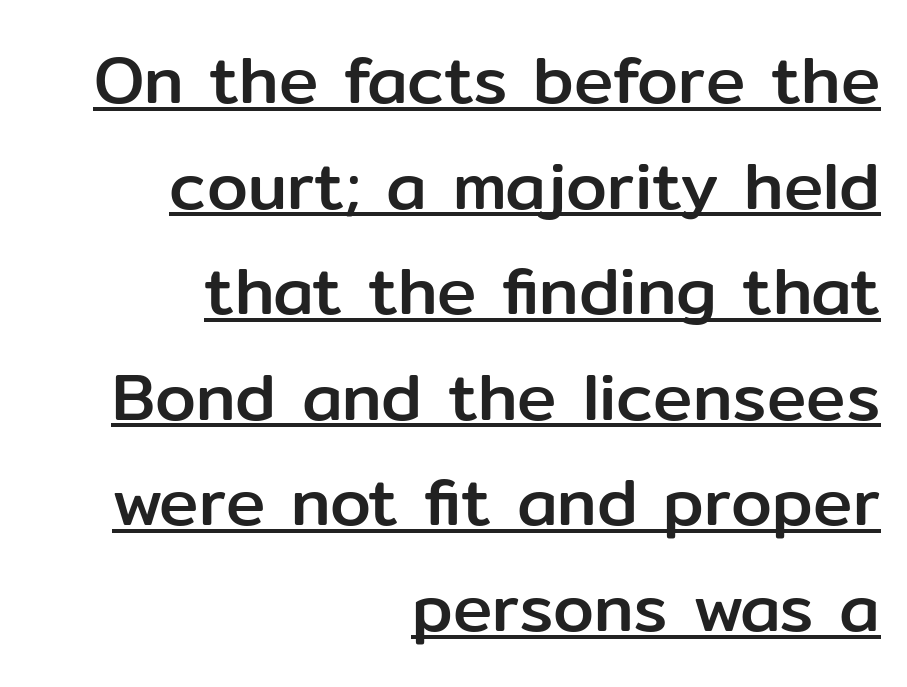
Q: Is the text italic (slanted)? A: No, it is upright.
Q: Is the typeface a serif or a sans-serif typeface? A: Sans-serif.
Q: Is the text underlined? A: Yes.
Q: How is the paragraph aligned? A: Right-aligned.
Q: Is the spacing between letters normal or unusually wide? A: Normal.
Q: Is the spacing between lines tight, normal or loose? A: Normal.
Q: Width (condensed, normal, or wide)? A: Normal.
Q: Stroke contrast? A: Low.
Q: x-height? A: Medium.
Q: Monospaced? A: No.
